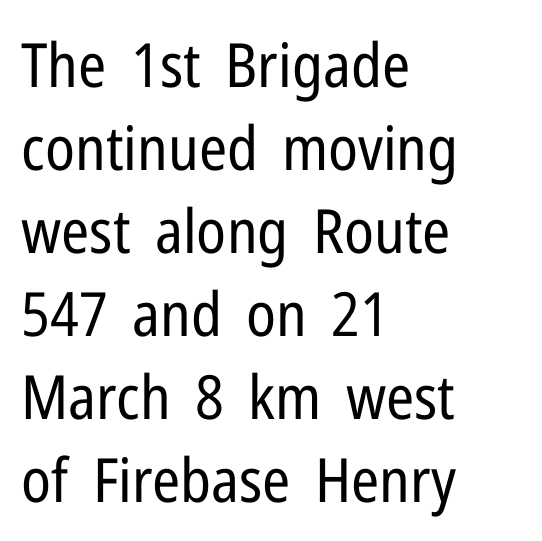
Words appear dense and cohesive because spacing is normal. Plain, unruled lines of type. Typeset ragged right — the left edge is the straight one. Posture: straight, roman, zero tilt. The face used here is a sans, in the tradition of grotesques and geometrics.
